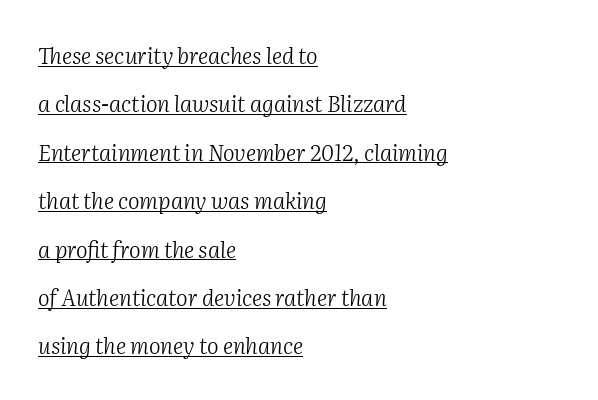
{"italic": "yes", "lean": "right", "slant_degrees": 2, "bold": "no", "underline": "yes", "align": "left", "line_spacing": "loose", "line_spacing_ratio": 2.2, "letter_spacing": "normal", "letter_spacing_em": 0.0, "glyph_px": 22}
